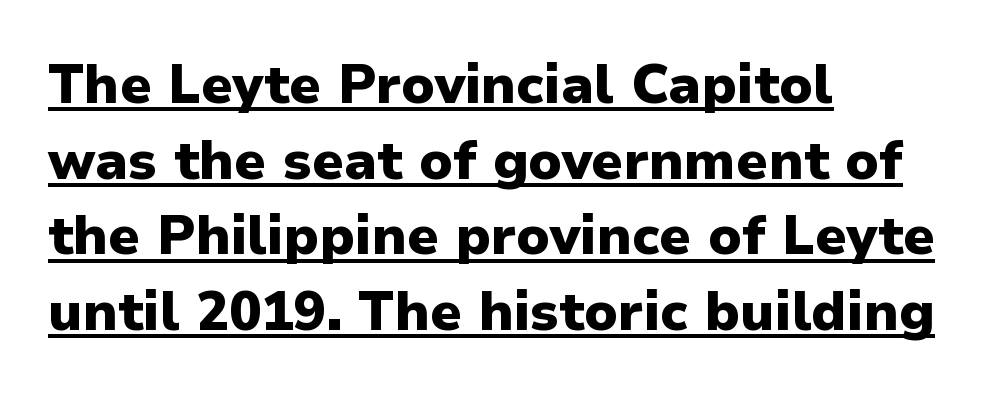
The image shows 54 px heavy sans-serif type, upright; set left-aligned, normal line spacing (1.4x), normal letter spacing, underlined; low stroke contrast and a medium x-height.
